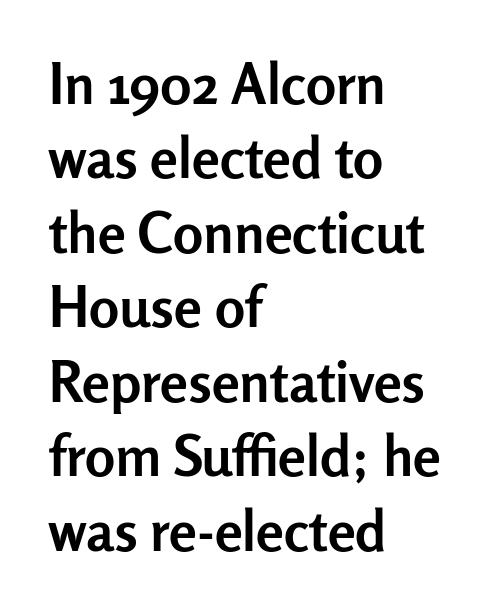
The glyphs have the mass of a bold cut. When letters stand straight like this, we call the style roman or upright. Check under the words: just untouched page. Observe the absence of serifs on each vertical stroke in this sample. The letters sit at their default tracking, neither squeezed nor spread. Each letter keeps its own natural width here, so spacing adapts to shape.
